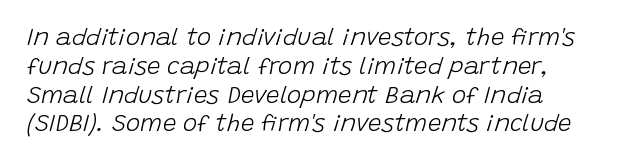
The image shows 24 px text type, italic (leaning right); set left-aligned, line spacing 1.2x, normal letter spacing, not underlined.
